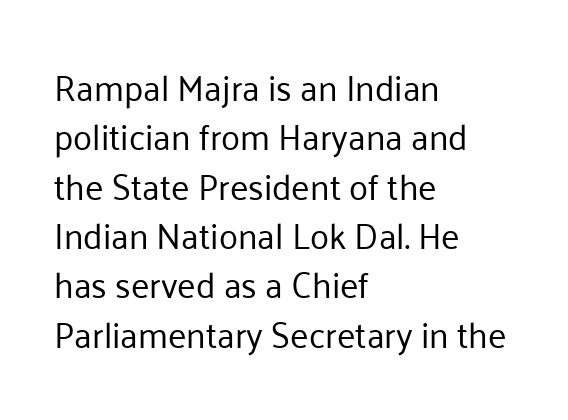
{"serif": "no", "italic": "no", "bold": "no", "weight": "regular", "width": "normal", "stroke_contrast": "low", "x_height": "medium", "monospaced": "no", "underline": "no", "align": "left", "line_spacing": "normal", "line_spacing_ratio": 1.41, "letter_spacing": "normal", "letter_spacing_em": 0.0, "glyph_px": 35}
